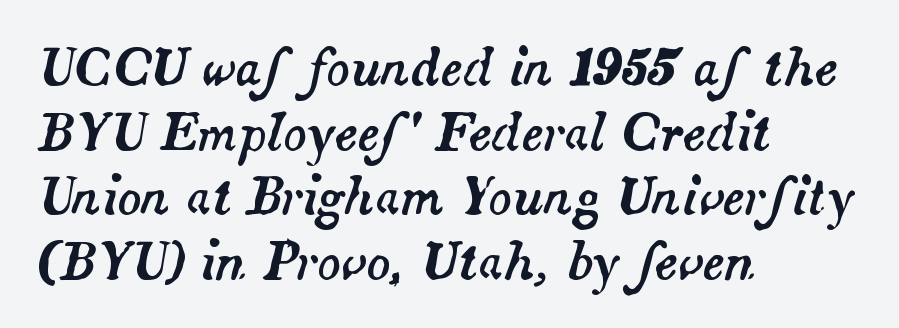
{"italic": "yes", "lean": "right", "slant_degrees": 14, "width": "normal", "stroke_contrast": "medium", "x_height": "small", "monospaced": "no", "underline": "no", "align": "left", "line_spacing": "normal", "line_spacing_ratio": 1.32, "letter_spacing": "normal", "letter_spacing_em": 0.0, "glyph_px": 49}
